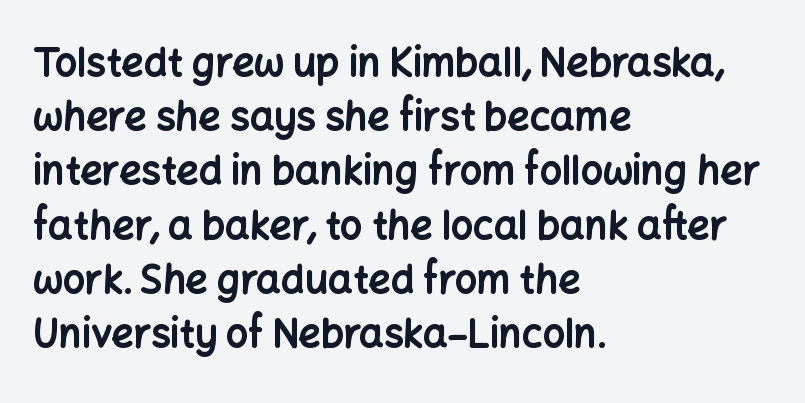
Q: Is the text bold? A: Yes.
Q: Is the text italic (slanted)? A: No, it is upright.
Q: Is the typeface a serif or a sans-serif typeface? A: Sans-serif.
Q: Is the text underlined? A: No.
Q: How is the paragraph aligned? A: Left-aligned.
Q: Is the spacing between letters normal or unusually wide? A: Normal.
Q: Is the spacing between lines tight, normal or loose? A: Normal.
Q: Width (condensed, normal, or wide)? A: Normal.
Q: Stroke contrast? A: Low.
Q: x-height? A: Medium.
Q: Monospaced? A: No.
